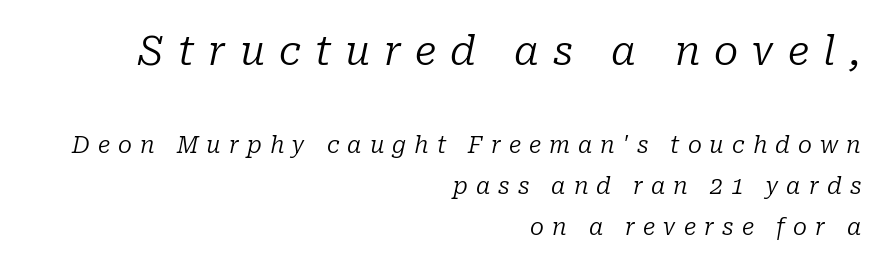
{"serif": "yes", "italic": "yes", "lean": "right", "slant_degrees": 10, "bold": "no", "weight": "regular", "width": "normal", "stroke_contrast": "low", "x_height": "medium", "monospaced": "no", "underline": "no", "align": "right", "line_spacing_ratio": 1.79, "letter_spacing": "wide", "letter_spacing_em": 0.35, "larger_block": "first", "size_ratio": 1.74, "glyph_px": 40}
